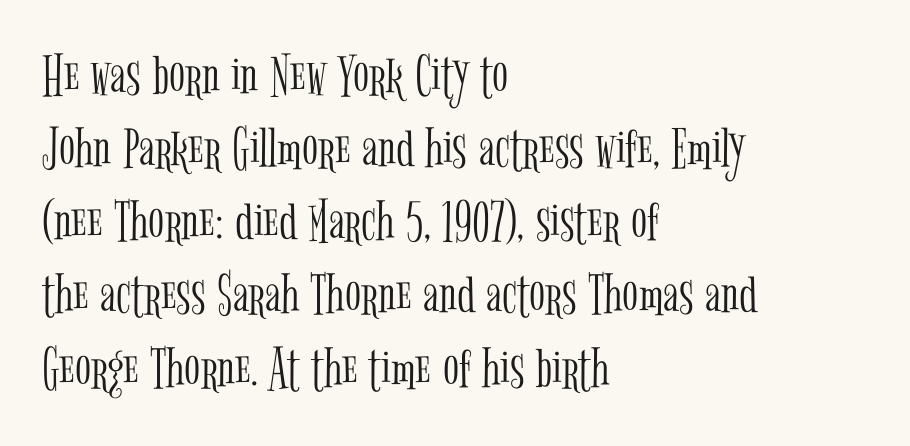
The image shows 59 px light, condensed serif type, upright; set left-aligned, line spacing 1.24x, normal letter spacing, not underlined; low stroke contrast and a medium x-height.
